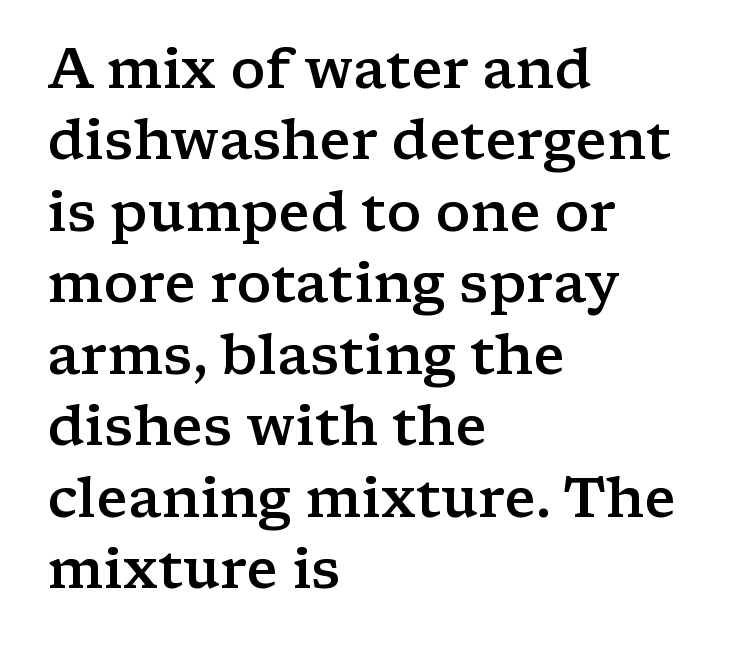
When letters stand straight like this, we call the style roman or upright. This sample is left-justified, so line endings fall wherever the words run out. Decoration check: the copy has no underline. Spacing between characters is what you'd get straight out of the box.
